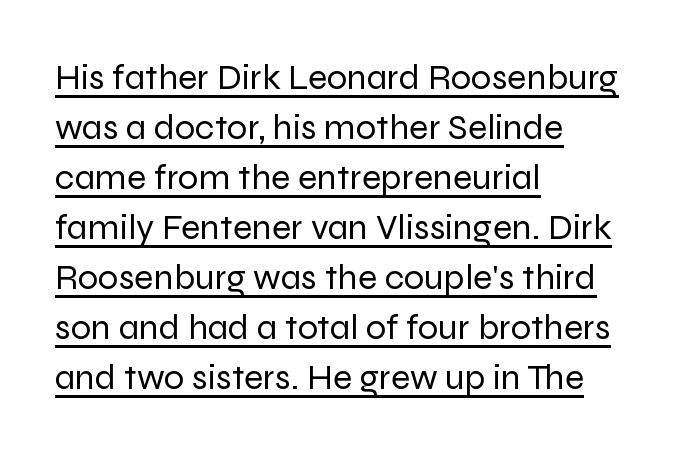
Q: Is the text bold? A: No.
Q: Is the text italic (slanted)? A: No, it is upright.
Q: Is the typeface a serif or a sans-serif typeface? A: Sans-serif.
Q: Is the text underlined? A: Yes.
Q: How is the paragraph aligned? A: Left-aligned.
Q: Is the spacing between letters normal or unusually wide? A: Normal.
Q: Is the spacing between lines tight, normal or loose? A: Normal.
Q: Width (condensed, normal, or wide)? A: Normal.
Q: Stroke contrast? A: Low.
Q: x-height? A: Medium.
Q: Monospaced? A: No.
